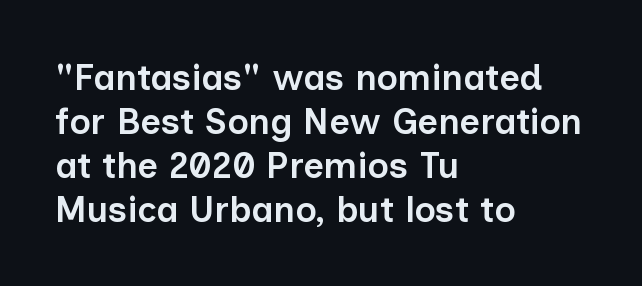
The image shows 36 px semibold sans-serif type, upright; set left-aligned, line spacing 1.22x, normal letter spacing, not underlined; low stroke contrast and a medium x-height.
